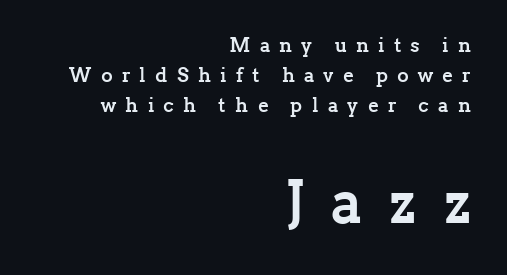
Q: Is the text bold? A: Yes.
Q: Is the text italic (slanted)? A: No, it is upright.
Q: Is the typeface a serif or a sans-serif typeface? A: Serif.
Q: Is the text underlined? A: No.
Q: How is the paragraph aligned? A: Right-aligned.
Q: Is the spacing between letters normal or unusually wide? A: Unusually wide.
Q: Is the spacing between lines tight, normal or loose? A: Normal.
Q: Which block of text is set in a larger size, the first (top) or the second (bottom)? A: The second (bottom) one.
Q: Width (condensed, normal, or wide)? A: Normal.
Q: Stroke contrast? A: Low.
Q: x-height? A: Medium.
Q: Monospaced? A: No.
